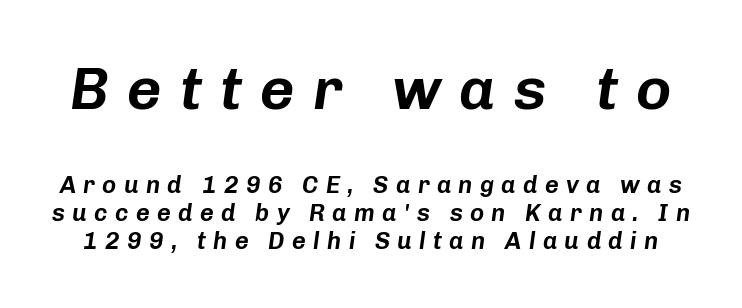
{"italic": "yes", "lean": "right", "slant_degrees": 8, "width": "normal", "stroke_contrast": "low", "x_height": "medium", "monospaced": "no", "underline": "no", "line_spacing_ratio": 1.17, "letter_spacing": "wide", "letter_spacing_em": 0.3, "larger_block": "first", "size_ratio": 2.5, "glyph_px": 60}
